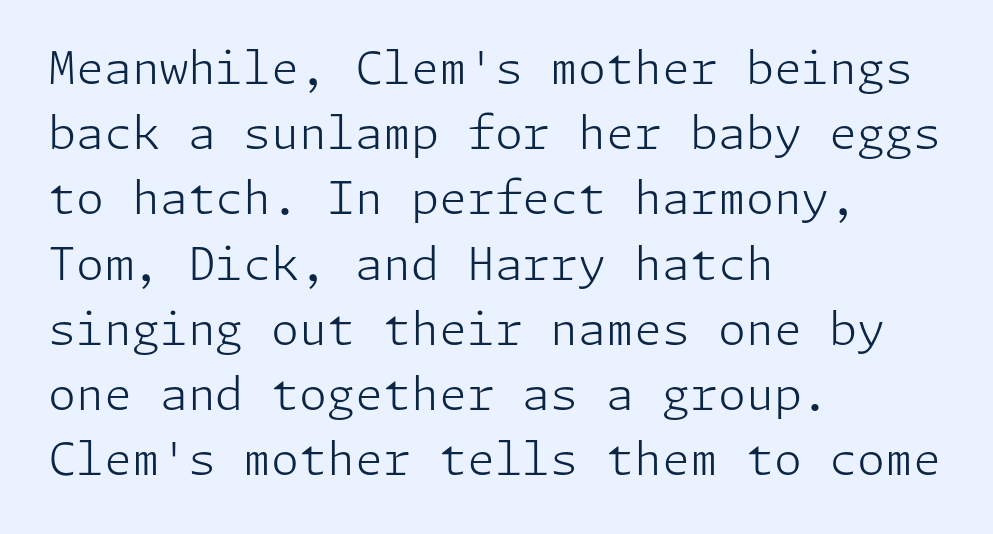
{"serif": "no", "italic": "no", "bold": "no", "weight": "light", "width": "normal", "stroke_contrast": "low", "x_height": "medium", "underline": "no", "align": "left", "line_spacing": "normal", "line_spacing_ratio": 1.45, "letter_spacing": "normal", "letter_spacing_em": 0.0, "glyph_px": 45}
